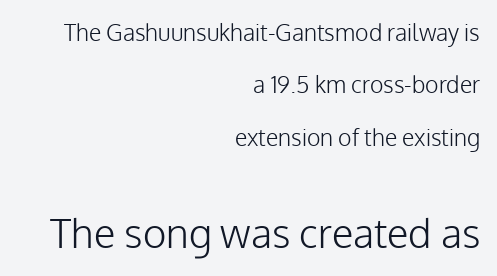
The image shows 40 px light sans-serif type, upright; set right-aligned, loose line spacing (2.28x), normal letter spacing, not underlined; the second (bottom) block is 1.74x larger; low stroke contrast and a medium x-height.
